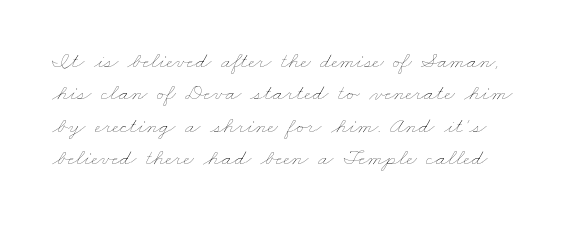
{"bold": "no", "underline": "no", "line_spacing": "normal", "line_spacing_ratio": 1.41, "letter_spacing": "normal", "letter_spacing_em": 0.0, "glyph_px": 23}
